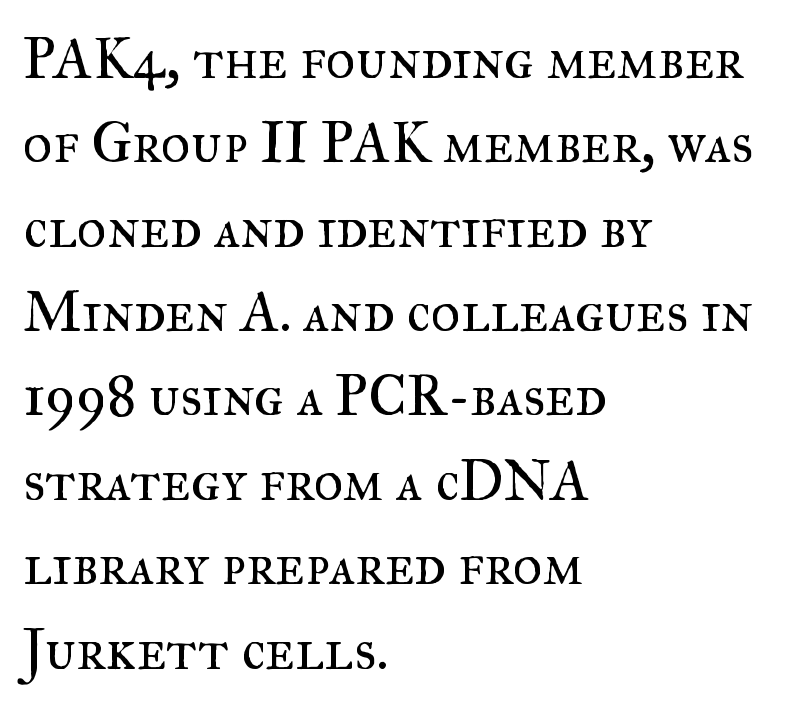
Students, observe: this is what conventionally led text looks like. Underlining? Definitely not there. The letters carry serifs — small finishing strokes at the ends of their stems. The strokes carry an ordinary text weight at most. The horizontal fit of the characters is conventional and even. If you drew a line through each stem, it would be perfectly vertical.
